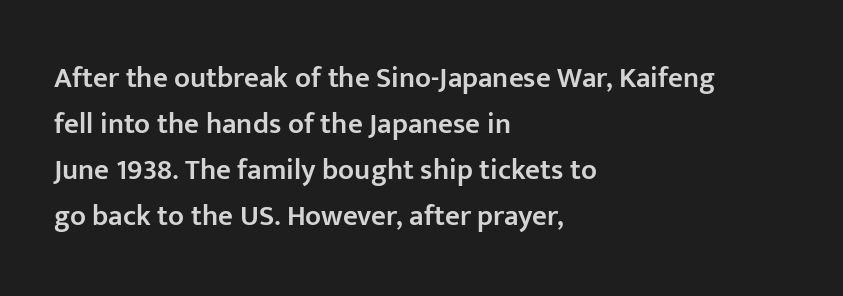
The image shows 29 px semibold sans-serif type, upright; set left-aligned, normal line spacing (1.59x), normal letter spacing, not underlined; low stroke contrast and a medium x-height.
